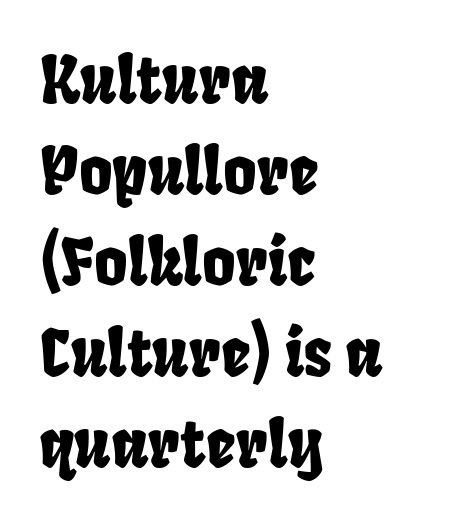
Has an underline been added? It has not. This sample has the flowing, uneven cadence of proportional lettering. Line beginnings align vertically; line endings do not. Font category for this specimen: sans-serif. There is no visible air inserted between adjacent glyphs. A normal amount of white space separates one row of letters from the next.
